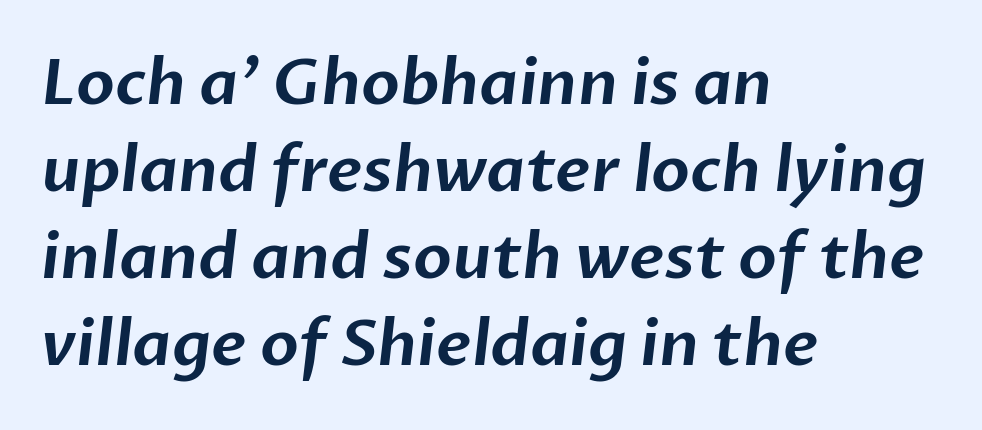
Q: Is the typeface a serif or a sans-serif typeface? A: Sans-serif.
Q: Is the text underlined? A: No.
Q: How is the paragraph aligned? A: Left-aligned.
Q: Is the spacing between letters normal or unusually wide? A: Normal.
Q: Is the spacing between lines tight, normal or loose? A: Normal.
Q: Width (condensed, normal, or wide)? A: Normal.
Q: Stroke contrast? A: Low.
Q: x-height? A: Medium.
Q: Monospaced? A: No.
